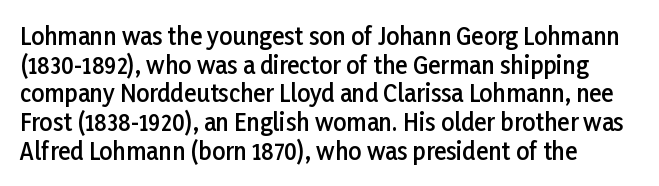
{"italic": "no", "bold": "semi", "underline": "no", "line_spacing": "normal", "line_spacing_ratio": 1.25, "letter_spacing": "normal", "letter_spacing_em": 0.0, "glyph_px": 23}
